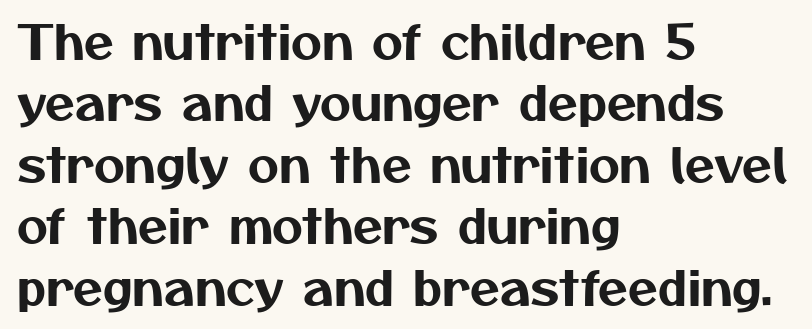
Q: Is the typeface a serif or a sans-serif typeface? A: Sans-serif.
Q: Is the text underlined? A: No.
Q: How is the paragraph aligned? A: Left-aligned.
Q: Is the spacing between letters normal or unusually wide? A: Normal.
Q: Is the spacing between lines tight, normal or loose? A: Normal.
Q: Width (condensed, normal, or wide)? A: Normal.
Q: Stroke contrast? A: Medium.
Q: x-height? A: Medium.
Q: Monospaced? A: No.
